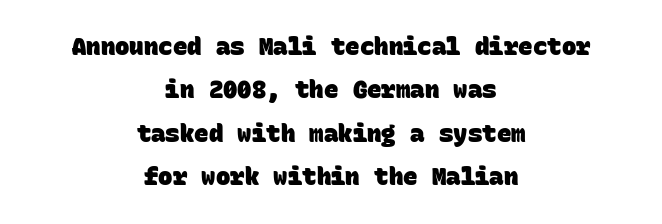
{"bold": "yes", "underline": "no", "align": "center", "line_spacing_ratio": 1.81, "letter_spacing": "normal", "letter_spacing_em": 0.0, "glyph_px": 24}
